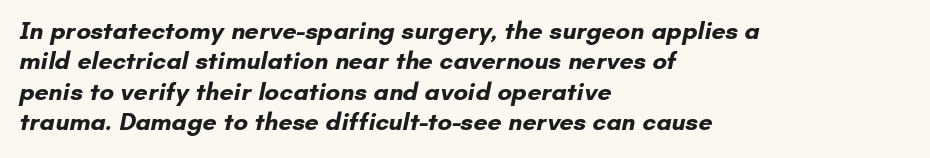
The image shows 25 px bold type; set left-aligned, line spacing 1.22x, normal letter spacing, not underlined.
